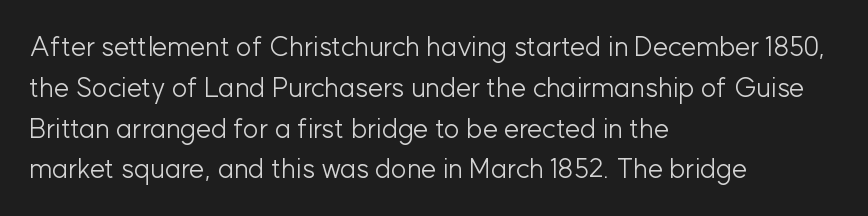
The image shows 27 px text type, upright; set left-aligned, normal line spacing (1.51x), normal letter spacing, not underlined.
